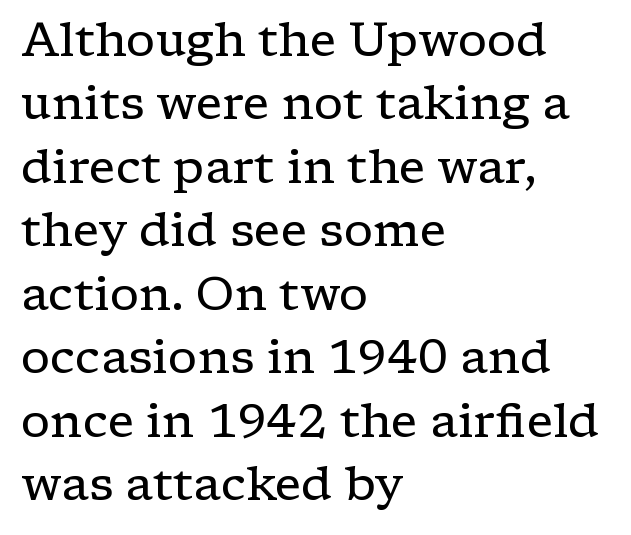
Q: Is the text bold? A: No.
Q: Is the text italic (slanted)? A: No, it is upright.
Q: Is the typeface a serif or a sans-serif typeface? A: Serif.
Q: Is the text underlined? A: No.
Q: How is the paragraph aligned? A: Left-aligned.
Q: Is the spacing between letters normal or unusually wide? A: Normal.
Q: Is the spacing between lines tight, normal or loose? A: Normal.
Q: Width (condensed, normal, or wide)? A: Wide.
Q: Stroke contrast? A: Low.
Q: x-height? A: Medium.
Q: Monospaced? A: No.
